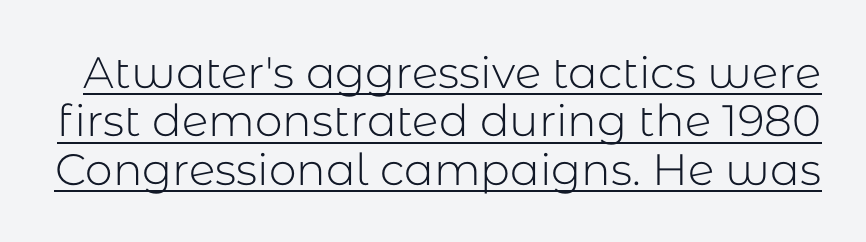
Q: Is the text bold? A: No.
Q: Is the text italic (slanted)? A: No, it is upright.
Q: Is the typeface a serif or a sans-serif typeface? A: Sans-serif.
Q: Is the text underlined? A: Yes.
Q: Is the spacing between letters normal or unusually wide? A: Normal.
Q: Is the spacing between lines tight, normal or loose? A: Tight.
Q: Width (condensed, normal, or wide)? A: Normal.
Q: Stroke contrast? A: Low.
Q: x-height? A: Medium.
Q: Monospaced? A: No.
